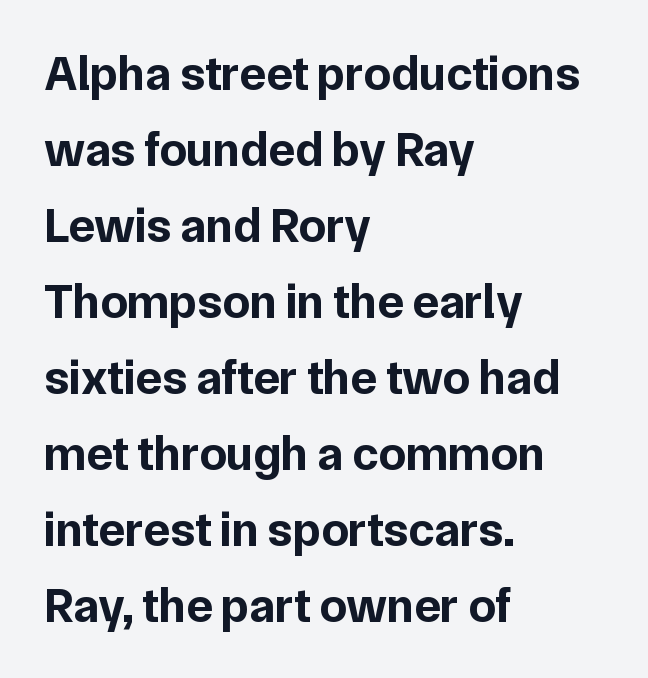
{"serif": "no", "italic": "no", "bold": "yes", "weight": "bold", "width": "normal", "stroke_contrast": "low", "x_height": "medium", "monospaced": "no", "underline": "no", "align": "left", "line_spacing": "normal", "line_spacing_ratio": 1.55, "letter_spacing": "normal", "letter_spacing_em": 0.0, "glyph_px": 49}
